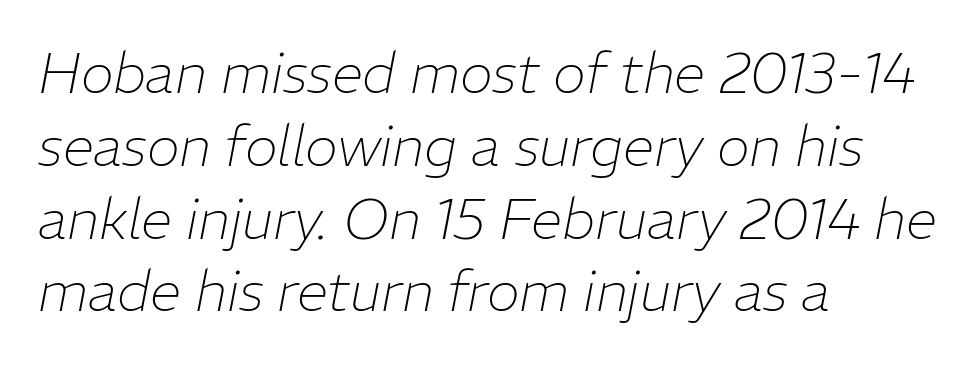
Words float on clear page, feet unadorned. The rendering uses natural spacing where letterforms have individual widths. Weight: not bold — regular or lighter. The leading is moderate, giving the passage an even texture. The letterforms sit shoulder to shoulder at normal distance. Visually the block forms a straight wall on the left and a jagged coastline on the right.
